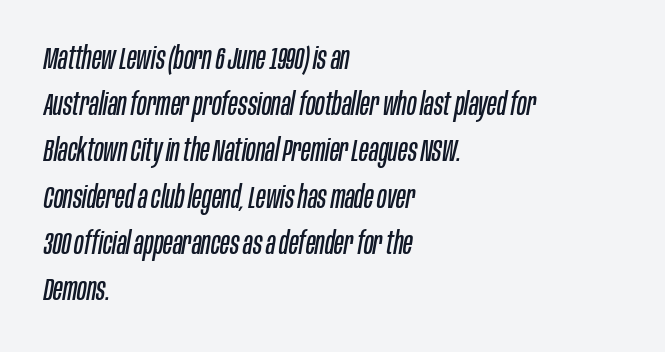
The image shows 31 px regular-weight, condensed type, italic (leaning right); set left-aligned, normal line spacing (1.49x), normal letter spacing, not underlined; low stroke contrast and a large x-height.
